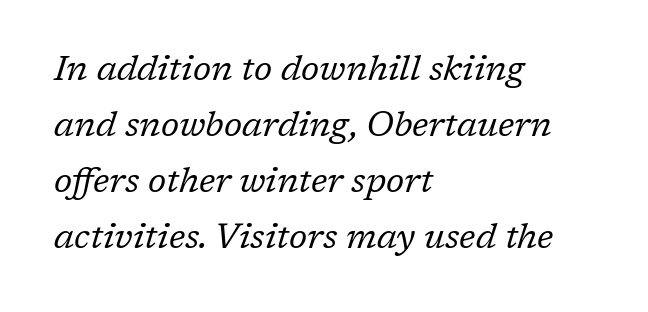
The image shows 35 px regular-weight serif type, italic (leaning right); set left-aligned, normal line spacing (1.6x), normal letter spacing, not underlined; low stroke contrast and a medium x-height.
